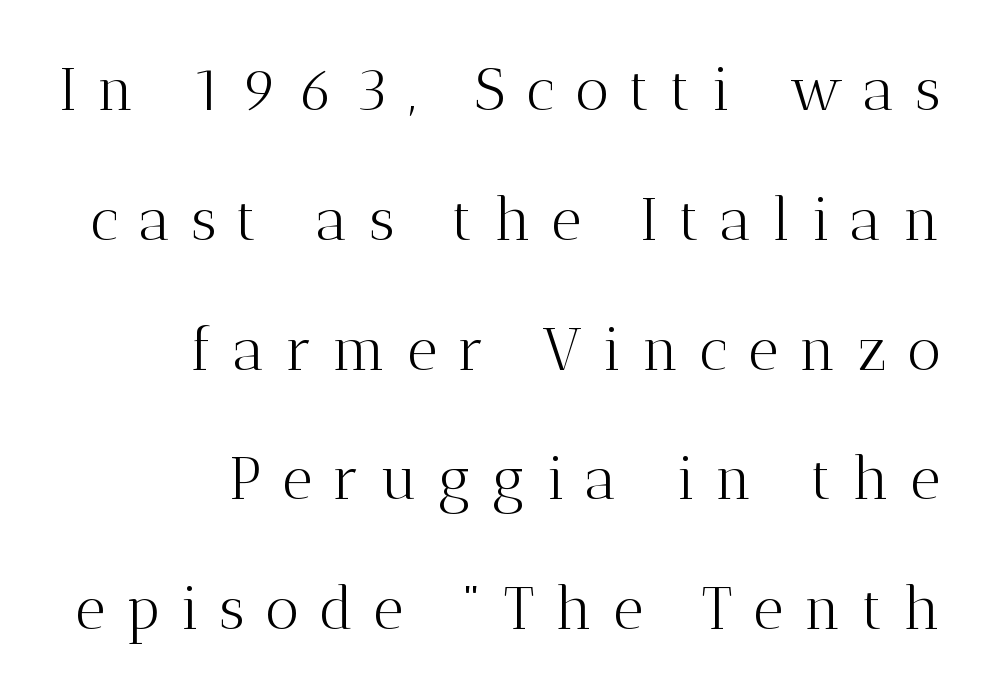
{"serif": "yes", "italic": "no", "bold": "no", "weight": "light", "width": "normal", "stroke_contrast": "medium", "x_height": "medium", "monospaced": "no", "underline": "no", "align": "right", "line_spacing": "loose", "line_spacing_ratio": 2.2, "letter_spacing": "wide", "letter_spacing_em": 0.35, "glyph_px": 59}
